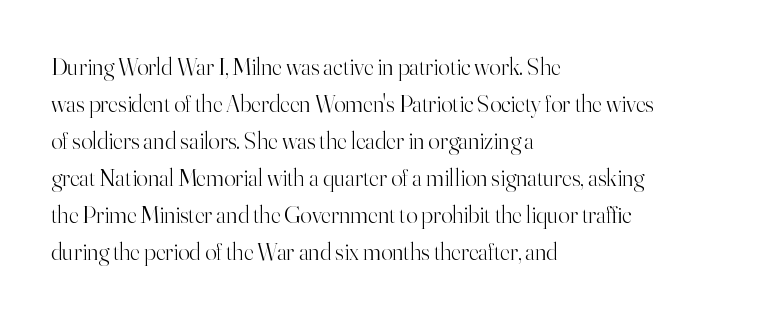
Q: Is the text bold? A: No.
Q: Is the text italic (slanted)? A: No, it is upright.
Q: Is the text underlined? A: No.
Q: How is the paragraph aligned? A: Left-aligned.
Q: Is the spacing between letters normal or unusually wide? A: Normal.
Q: Is the spacing between lines tight, normal or loose? A: Normal.
